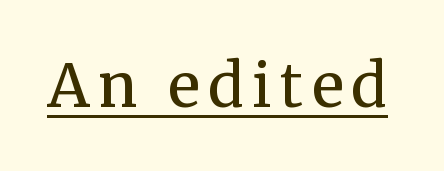
A typesetter would call this proportional, since set widths differ per character. The letters look calm and open, with moderate or lighter stems. Ordinary non-slanted type is in use. Does the type have serifs? Yes, each stem ends in a small foot. Emphasis is given by a line drawn under the lettering.
